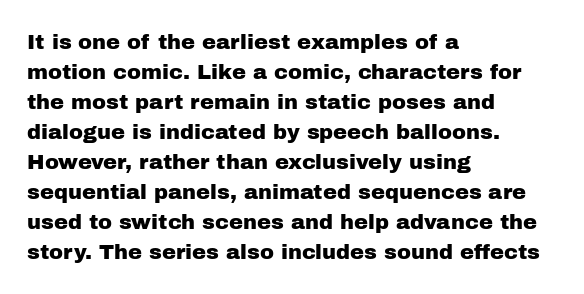
The gaps between neighbouring characters are ordinary and unremarkable. This rendering uses left alignment, leaving the right contour irregular. Horizontal bands of white between lines are of average thickness. The strip under each line holds only bare page. It's the straight-up-and-down kind of type.
